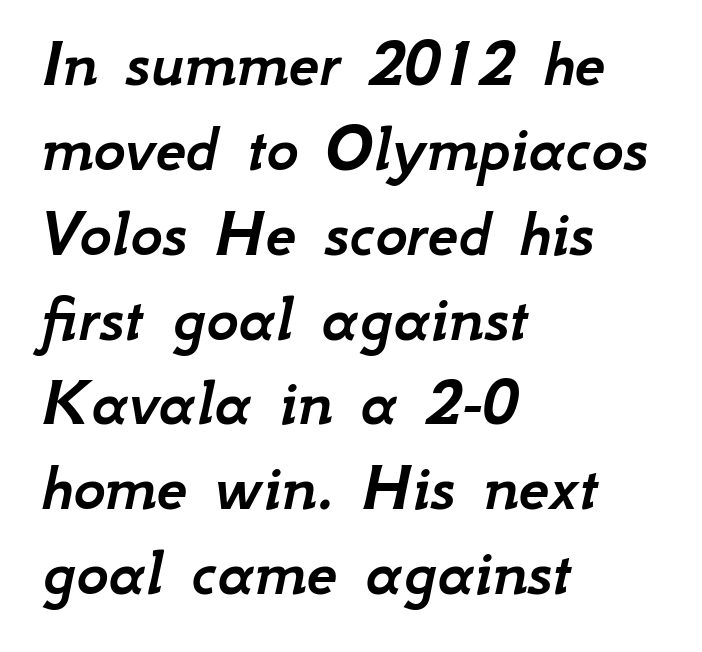
Q: Is the text italic (slanted)? A: Yes, it leans right by about 12 degrees.
Q: Is the text underlined? A: No.
Q: How is the paragraph aligned? A: Left-aligned.
Q: Is the spacing between letters normal or unusually wide? A: Normal.
Q: Width (condensed, normal, or wide)? A: Normal.
Q: Stroke contrast? A: Low.
Q: x-height? A: Small.
Q: Monospaced? A: No.
